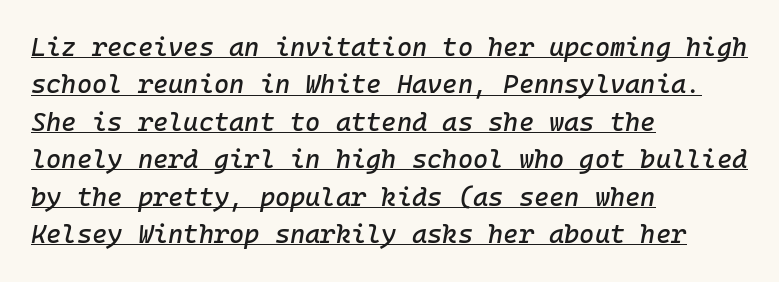
The rows are spaced the way most documents space them. Short note: letters normally spaced. Notice how the passage keeps a crisp vertical edge on the left only. Observe the lean: these are italic letterforms. Has an underline been added? It has.
